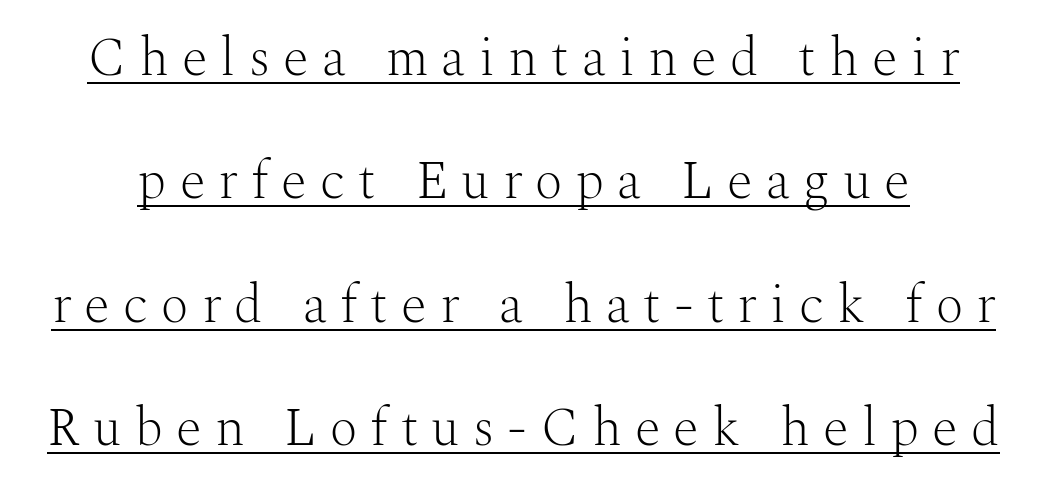
Q: Is the text bold? A: No.
Q: Is the text italic (slanted)? A: No, it is upright.
Q: Is the typeface a serif or a sans-serif typeface? A: Serif.
Q: Is the text underlined? A: Yes.
Q: Is the spacing between letters normal or unusually wide? A: Unusually wide.
Q: Is the spacing between lines tight, normal or loose? A: Loose.
Q: Width (condensed, normal, or wide)? A: Normal.
Q: Stroke contrast? A: Medium.
Q: x-height? A: Medium.
Q: Monospaced? A: No.
